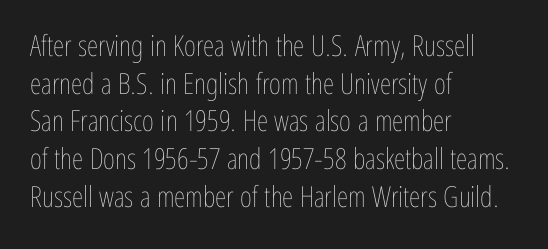
The image shows 29 px thin, condensed type, upright; set left-aligned, normal line spacing (1.3x), normal letter spacing, not underlined; low stroke contrast and a medium x-height.
